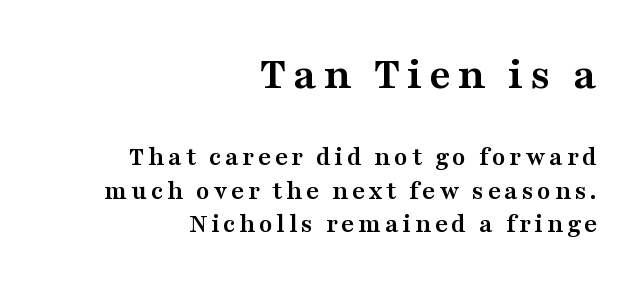
The image shows 47 px semibold, wide serif type, upright; set right-aligned, line spacing 1.23x, not underlined; the first (top) block is 1.74x larger; medium stroke contrast and a medium x-height.
